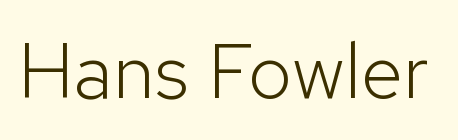
The image shows 78 px light sans-serif type, upright; set normal letter spacing, not underlined; low stroke contrast and a medium x-height.
